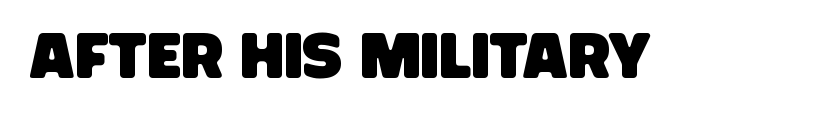
{"serif": "no", "width": "condensed", "stroke_contrast": "low", "x_height": "large", "monospaced": "no", "underline": "no", "letter_spacing": "normal", "letter_spacing_em": 0.0, "glyph_px": 65}
